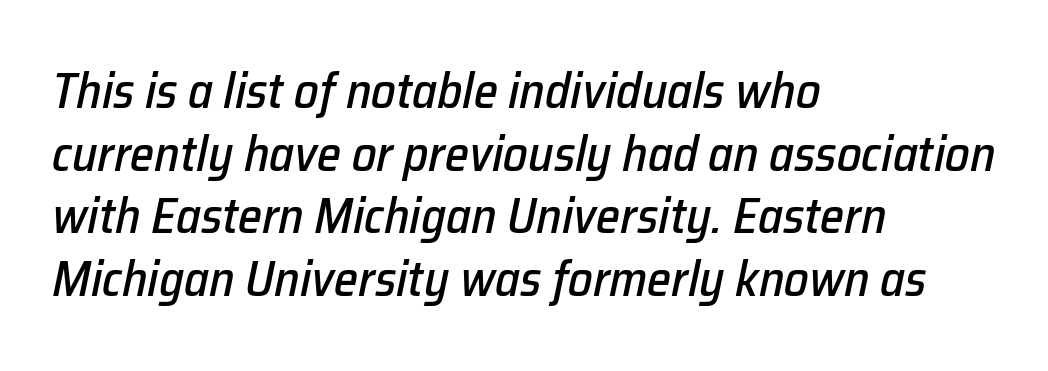
{"italic": "yes", "lean": "right", "slant_degrees": 12, "width": "normal", "stroke_contrast": "low", "x_height": "medium", "monospaced": "no", "underline": "no", "align": "left", "line_spacing": "normal", "line_spacing_ratio": 1.28, "letter_spacing": "normal", "letter_spacing_em": 0.0, "glyph_px": 49}
